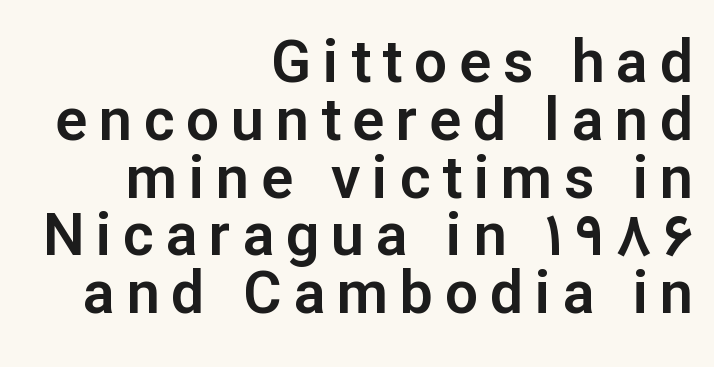
The image shows 59 px sans-serif type, upright; set right-aligned, tight line spacing (0.98x), unusually wide letter spacing (+0.2 em), not underlined; low stroke contrast and a medium x-height.
